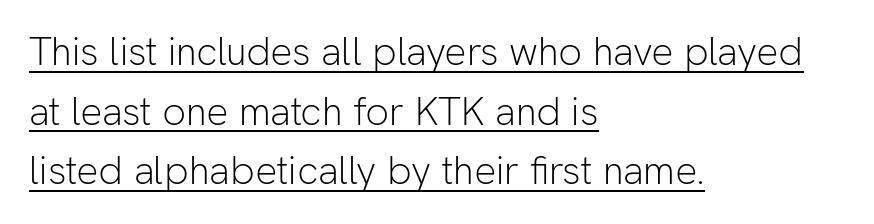
The image shows 39 px light sans-serif type, upright; set left-aligned, normal line spacing (1.53x), normal letter spacing, underlined; low stroke contrast and a medium x-height.
